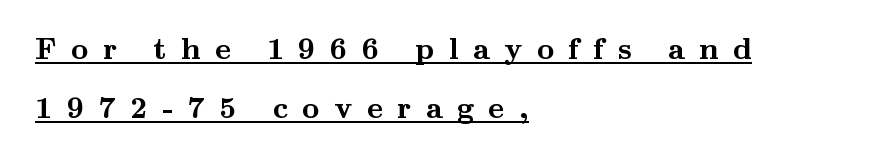
{"serif": "yes", "italic": "no", "bold": "yes", "weight": "semibold", "width": "wide", "stroke_contrast": "medium", "x_height": "small", "monospaced": "no", "underline": "yes", "align": "left", "line_spacing": "loose", "line_spacing_ratio": 1.96, "letter_spacing": "wide", "letter_spacing_em": 0.48, "glyph_px": 30}
